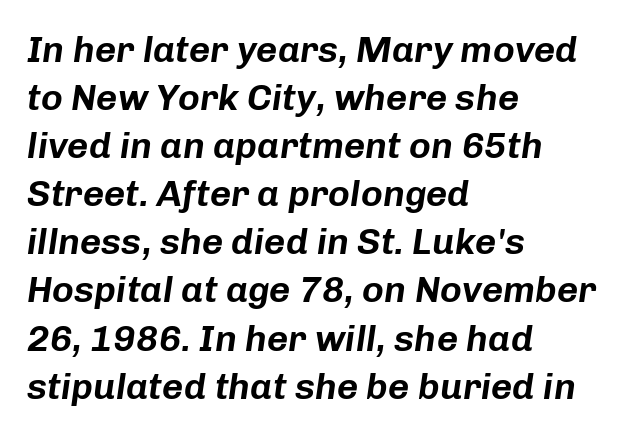
The image shows 37 px text type, italic (leaning right); set left-aligned, normal line spacing (1.3x), normal letter spacing, not underlined; low stroke contrast and a medium x-height.
